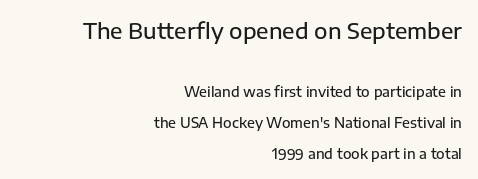
The space between consecutive lines is lavish. Look at the glyph heights: the upper group is clearly the bigger setting. Does the copy run flush right? Yes — the right margin is perfectly even. Check the space under the baseline: it is left empty.
